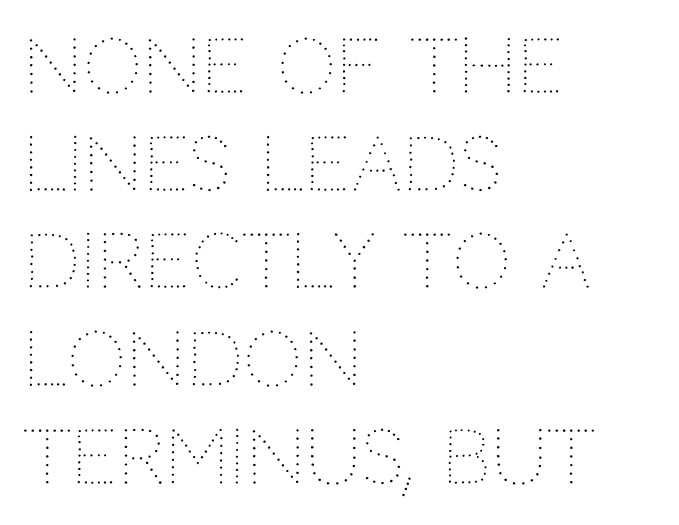
Q: Is the text bold? A: No.
Q: Is the text italic (slanted)? A: No, it is upright.
Q: Is the text underlined? A: No.
Q: How is the paragraph aligned? A: Left-aligned.
Q: Is the spacing between letters normal or unusually wide? A: Normal.
Q: Is the spacing between lines tight, normal or loose? A: Normal.
Q: Width (condensed, normal, or wide)? A: Normal.
Q: Stroke contrast? A: Medium.
Q: x-height? A: Large.
Q: Monospaced? A: No.
